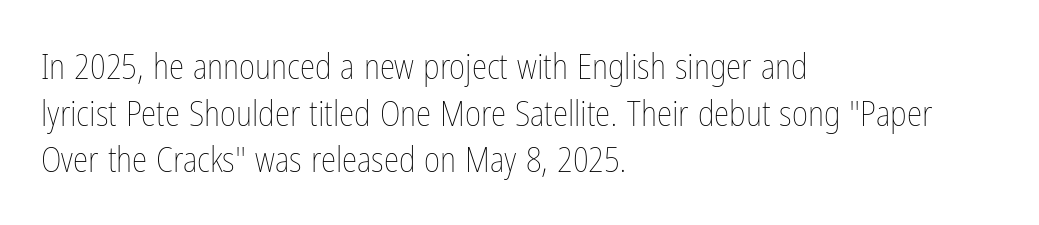
{"italic": "no", "bold": "no", "weight": "thin", "width": "condensed", "stroke_contrast": "low", "x_height": "medium", "monospaced": "no", "underline": "no", "align": "left", "line_spacing": "normal", "line_spacing_ratio": 1.33, "letter_spacing": "normal", "letter_spacing_em": 0.0, "glyph_px": 35}
